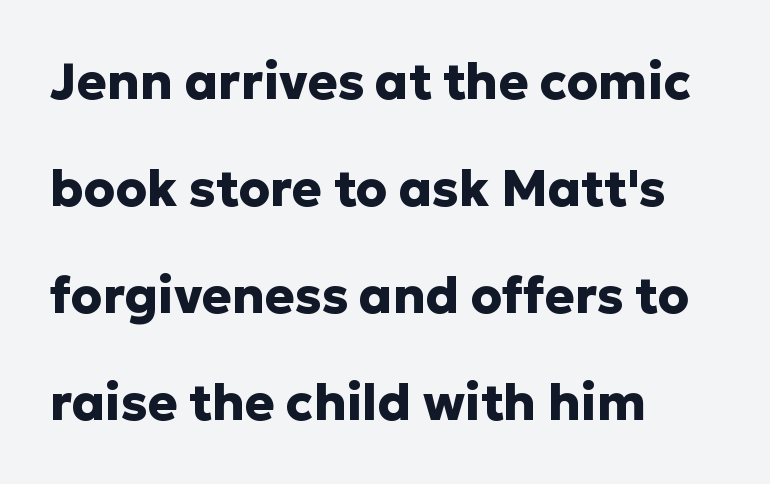
{"serif": "no", "italic": "no", "bold": "yes", "weight": "heavy", "width": "normal", "stroke_contrast": "low", "x_height": "medium", "monospaced": "no", "underline": "no", "align": "left", "line_spacing": "loose", "line_spacing_ratio": 2.14, "letter_spacing": "normal", "letter_spacing_em": 0.0, "glyph_px": 50}
